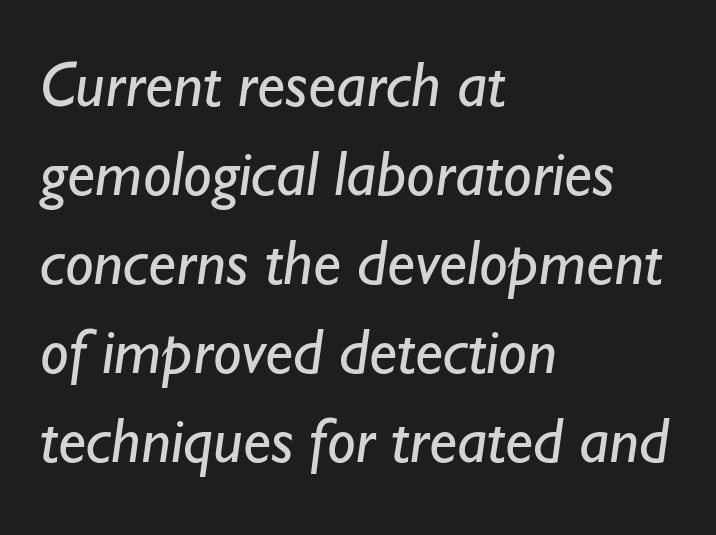
The image shows 64 px regular-weight sans-serif type; set left-aligned, normal line spacing (1.39x), normal letter spacing, not underlined; low stroke contrast and a small x-height.
